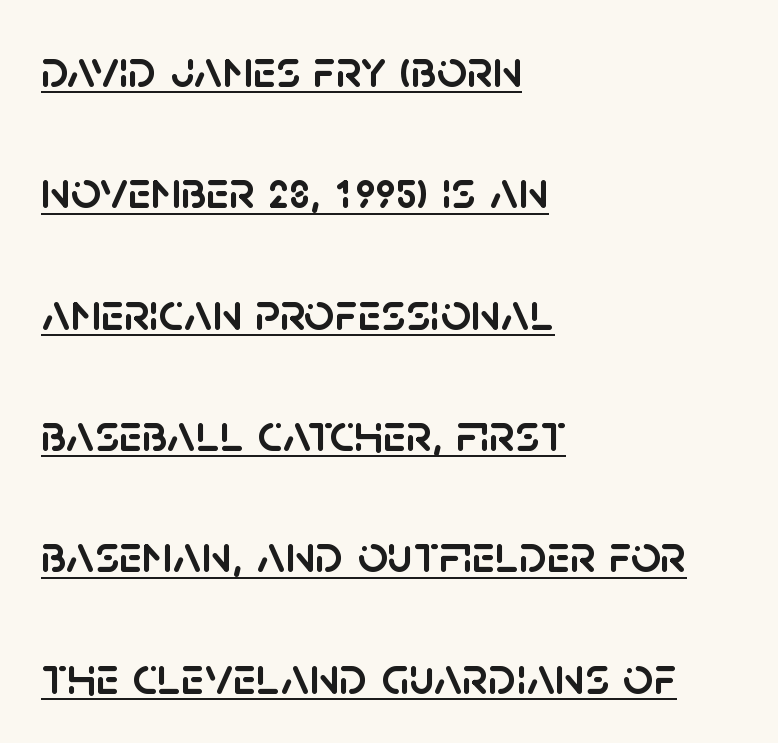
{"serif": "no", "italic": "no", "width": "normal", "stroke_contrast": "low", "x_height": "large", "monospaced": "no", "underline": "yes", "align": "left", "line_spacing": "loose", "line_spacing_ratio": 2.29, "letter_spacing": "normal", "letter_spacing_em": 0.0, "glyph_px": 53}
